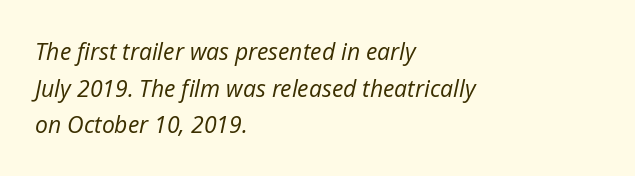
The image shows 23 px text type, italic (leaning right); set left-aligned, normal line spacing (1.59x), normal letter spacing, not underlined.
